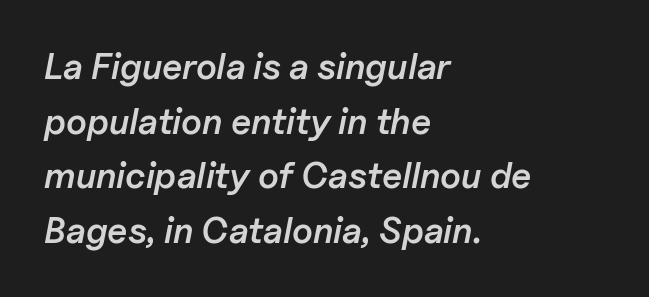
{"italic": "yes", "lean": "right", "slant_degrees": 11, "bold": "semi", "weight": "semibold", "width": "normal", "stroke_contrast": "low", "x_height": "medium", "monospaced": "no", "underline": "no", "align": "left", "line_spacing": "normal", "line_spacing_ratio": 1.52, "letter_spacing": "normal", "letter_spacing_em": 0.0, "glyph_px": 36}
